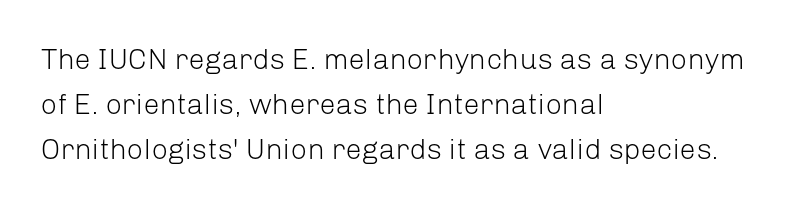
The image shows 29 px light sans-serif type, upright; set left-aligned, normal line spacing (1.55x), normal letter spacing, not underlined; low stroke contrast and a medium x-height.
